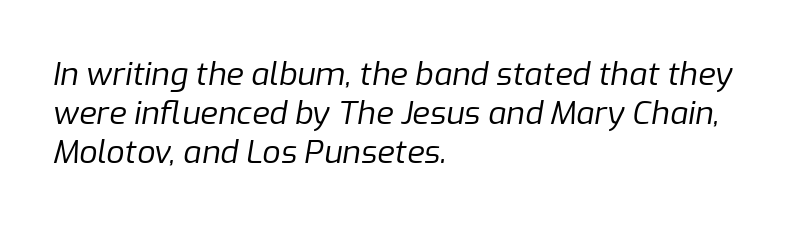
Q: Is the text bold? A: No.
Q: Is the text italic (slanted)? A: Yes, it leans right by about 9 degrees.
Q: Is the text underlined? A: No.
Q: How is the paragraph aligned? A: Left-aligned.
Q: Is the spacing between letters normal or unusually wide? A: Normal.
Q: Width (condensed, normal, or wide)? A: Normal.
Q: Stroke contrast? A: Low.
Q: x-height? A: Medium.
Q: Monospaced? A: No.
